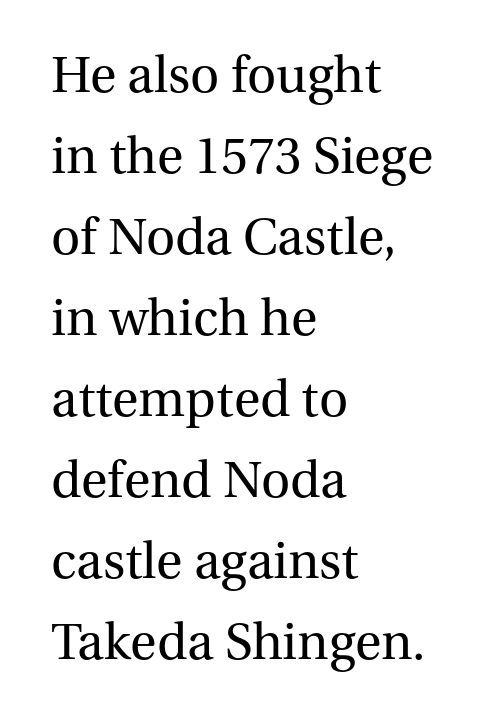
The passage is arranged the way most books set body copy — flush left. Every character sits straight up, as roman type does. The characters are drawn with everyday or finer stroke widths. A bare baseline throughout the passage. Interline gaps are of average width in this sample.
